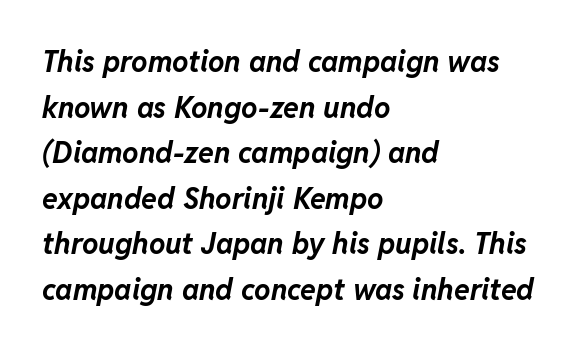
Q: Is the text bold? A: Yes.
Q: Is the text italic (slanted)? A: Yes, it leans right by about 11 degrees.
Q: Is the text underlined? A: No.
Q: How is the paragraph aligned? A: Left-aligned.
Q: Is the spacing between letters normal or unusually wide? A: Normal.
Q: Is the spacing between lines tight, normal or loose? A: Normal.
Q: Width (condensed, normal, or wide)? A: Normal.
Q: Stroke contrast? A: Low.
Q: x-height? A: Medium.
Q: Monospaced? A: No.
